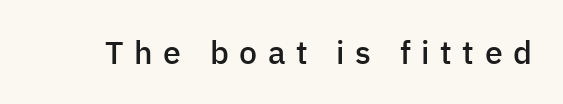
Words appear elongated and porous because spacing is wide. A semibold gives these letters moderate extra thickness, short of bold. You can tell from the bare stems that sans-serif type was used. Just letters on the line, the space beneath them empty.
